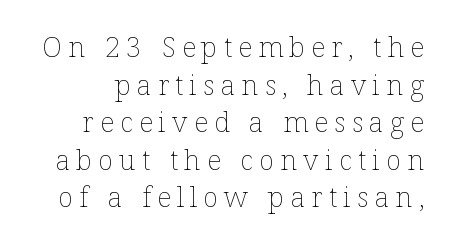
{"italic": "no", "bold": "no", "weight": "thin", "width": "normal", "stroke_contrast": "low", "x_height": "medium", "monospaced": "no", "underline": "no", "line_spacing": "normal", "line_spacing_ratio": 1.34, "letter_spacing": "wide", "letter_spacing_em": 0.22, "glyph_px": 28}
